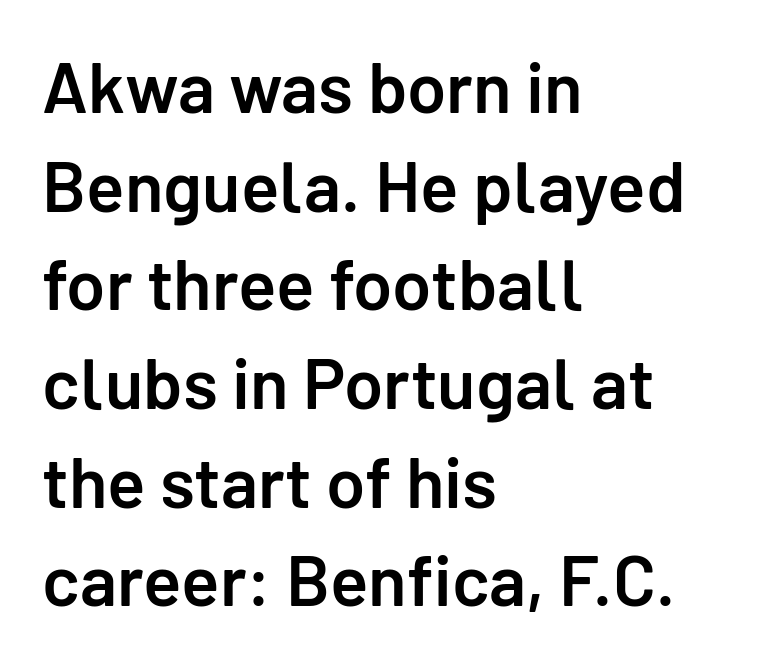
The image shows 71 px semibold sans-serif type, upright; set left-aligned, normal line spacing (1.39x), normal letter spacing, not underlined; low stroke contrast and a medium x-height.
